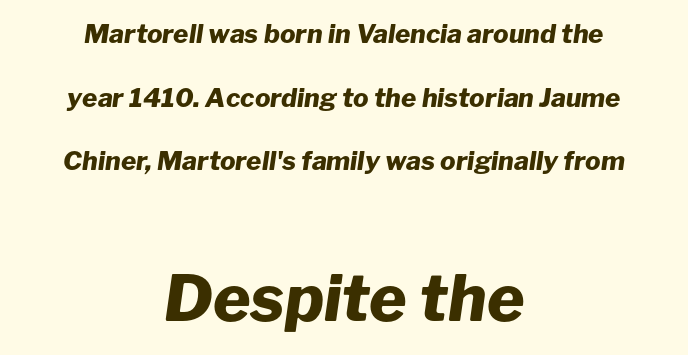
{"italic": "yes", "lean": "right", "slant_degrees": 8, "bold": "yes", "weight": "heavy", "width": "normal", "stroke_contrast": "low", "x_height": "medium", "monospaced": "no", "underline": "no", "align": "center", "line_spacing": "loose", "line_spacing_ratio": 2.45, "letter_spacing": "normal", "letter_spacing_em": 0.0, "larger_block": "second", "size_ratio": 2.46, "glyph_px": 64}
